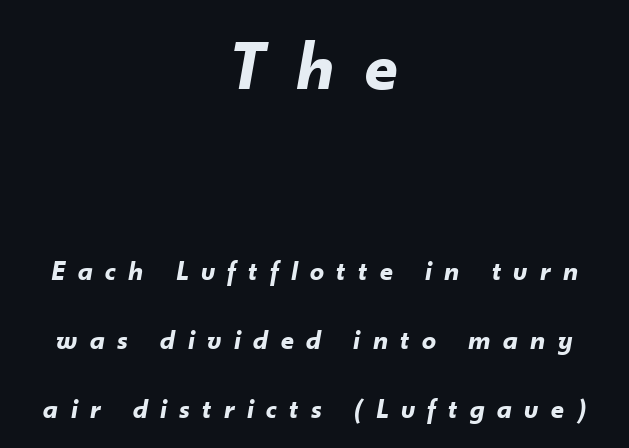
{"italic": "yes", "lean": "right", "slant_degrees": 10, "bold": "yes", "weight": "bold", "width": "normal", "stroke_contrast": "low", "x_height": "small", "monospaced": "no", "underline": "no", "align": "center", "line_spacing": "loose", "line_spacing_ratio": 2.46, "letter_spacing": "wide", "letter_spacing_em": 0.45, "larger_block": "first", "size_ratio": 2.54, "glyph_px": 71}
